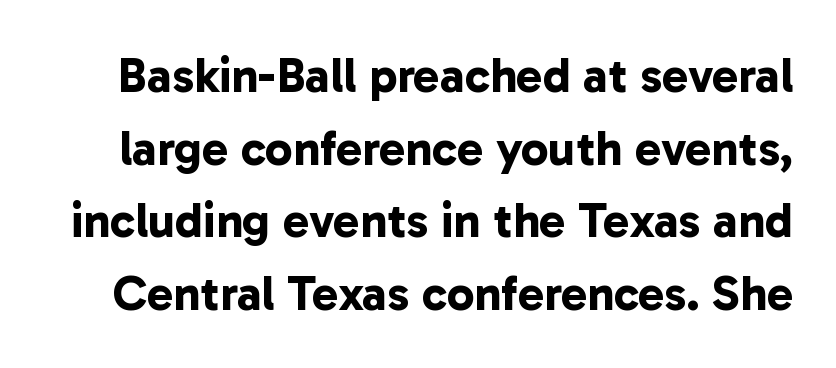
What's the leading like? Ordinary, nothing unusual. Look at the bottom of the vertical strokes: they stop flat, with no serifs. Each word holds together tightly as a unit, with standard inter-letter gaps. Underline: absent.
